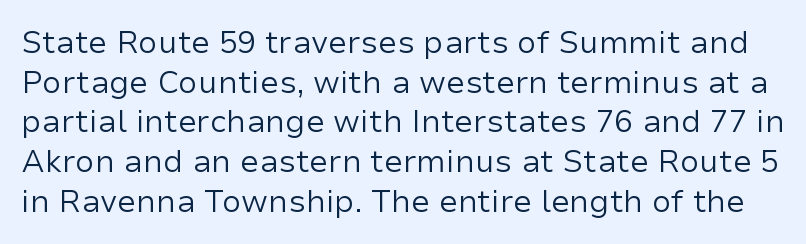
The image shows 31 px regular-weight sans-serif type, upright; set normal line spacing (1.28x), normal letter spacing, not underlined; low stroke contrast and a medium x-height.
